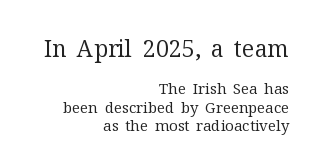
Each word holds together tightly as a unit, with standard inter-letter gaps. Look at the glyph heights: the upper group is clearly the bigger setting. All the whitespace from short lines collects on the left. No italicization has been applied; the sample stays upright. Stem width sits at or under what a default text font uses. Any mark beneath the type? The region is blank.
